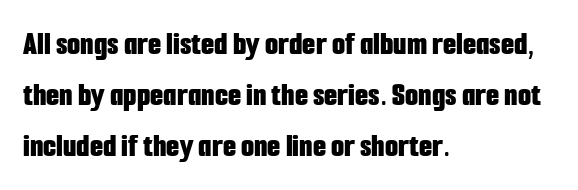
The image shows 34 px bold, condensed sans-serif type, upright; set left-aligned, normal line spacing (1.5x), normal letter spacing, not underlined; low stroke contrast and a medium x-height.
